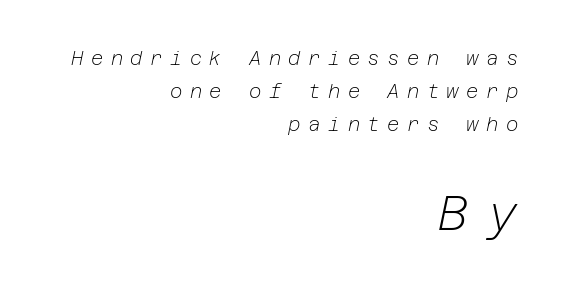
Q: Is the text bold? A: No.
Q: Is the text italic (slanted)? A: Yes, it leans right by about 12 degrees.
Q: Is the text underlined? A: No.
Q: How is the paragraph aligned? A: Right-aligned.
Q: Is the spacing between letters normal or unusually wide? A: Unusually wide.
Q: Which block of text is set in a larger size, the first (top) or the second (bottom)? A: The second (bottom) one.
Q: Width (condensed, normal, or wide)? A: Normal.
Q: Stroke contrast? A: Low.
Q: x-height? A: Medium.
